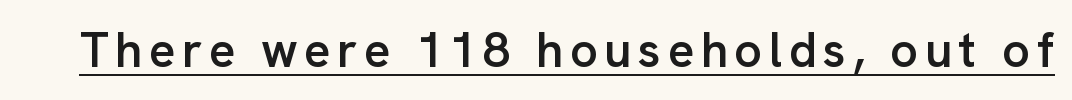
This is moderately heavy type, rendered in semibold. The font's upright variant was chosen for this text. This rendering features underlined lettering. Letterform terminals end flat and unadorned throughout the passage. The rendering uses natural spacing where letterforms have individual widths.
